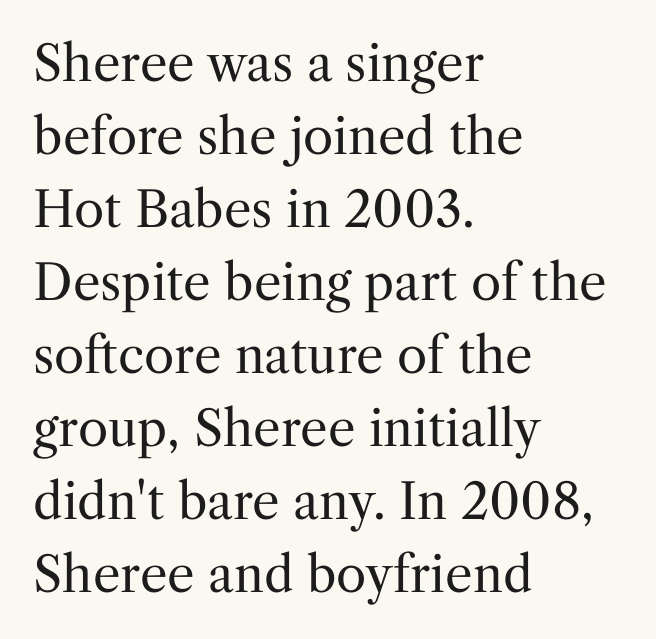
Q: Is the text bold? A: No.
Q: Is the text italic (slanted)? A: No, it is upright.
Q: Is the typeface a serif or a sans-serif typeface? A: Serif.
Q: Is the text underlined? A: No.
Q: How is the paragraph aligned? A: Left-aligned.
Q: Is the spacing between letters normal or unusually wide? A: Normal.
Q: Is the spacing between lines tight, normal or loose? A: Normal.
Q: Width (condensed, normal, or wide)? A: Normal.
Q: Stroke contrast? A: Medium.
Q: x-height? A: Medium.
Q: Monospaced? A: No.
